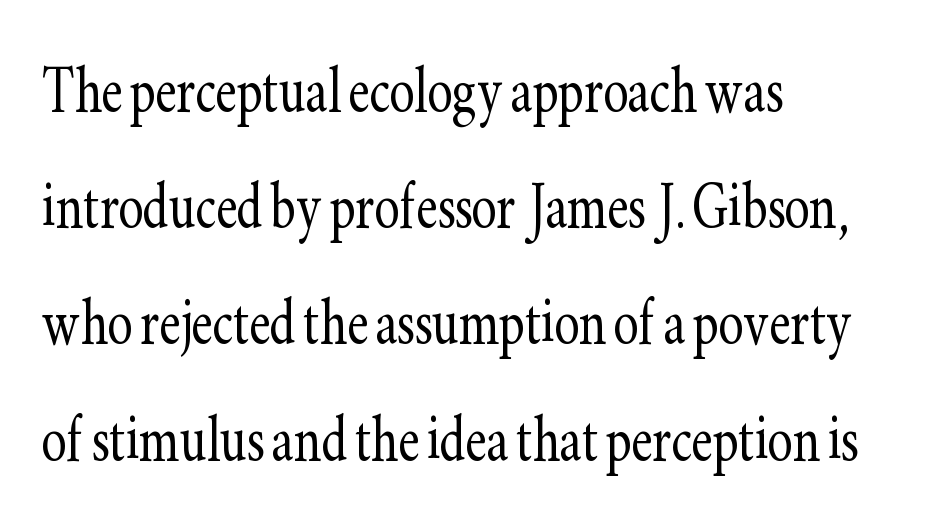
The image shows 75 px light, condensed serif type, upright; set left-aligned, normal line spacing (1.55x), normal letter spacing, not underlined; low stroke contrast and a small x-height.
